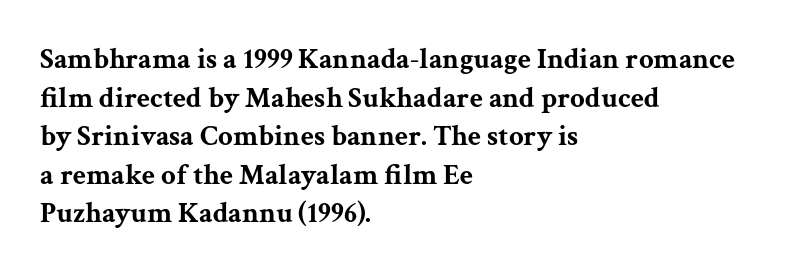
The passage shown is typeset with a serif family. The letterforms sit shoulder to shoulder at normal distance. Posture: upright roman. Baseline-to-baseline distance is the conventional proportion of letter height. All the whitespace from short lines collects on the right.
